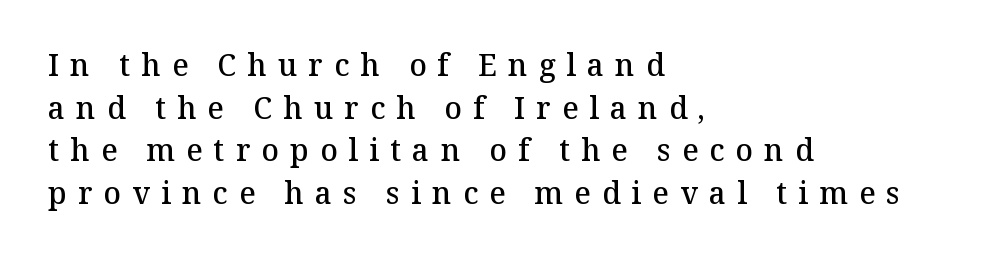
Q: Is the text bold? A: Semi-bold.
Q: Is the text italic (slanted)? A: No, it is upright.
Q: Is the typeface a serif or a sans-serif typeface? A: Serif.
Q: Is the text underlined? A: No.
Q: How is the paragraph aligned? A: Left-aligned.
Q: Is the spacing between letters normal or unusually wide? A: Unusually wide.
Q: Is the spacing between lines tight, normal or loose? A: Normal.
Q: Width (condensed, normal, or wide)? A: Normal.
Q: Stroke contrast? A: Medium.
Q: x-height? A: Medium.
Q: Monospaced? A: No.
